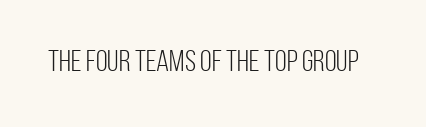
The image shows 30 px light, condensed sans-serif type, upright; set normal letter spacing, not underlined; low stroke contrast and a large x-height.
